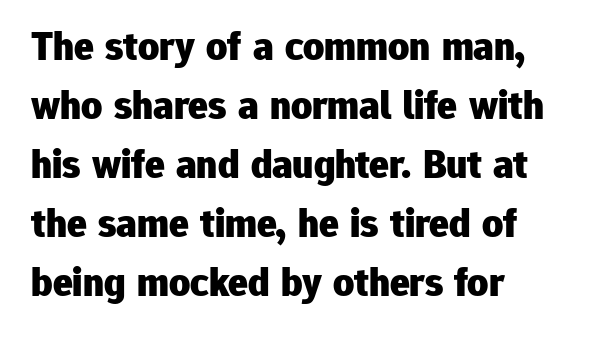
The lines in this sample share a left origin and differ only in where they stop. This sample uses an upright cut, with every glyph sitting square on the baseline. The leading is moderate, giving the passage an even texture. The face used here has the dense, thick strokes of a bold. This rendering features lettering with no underline.
